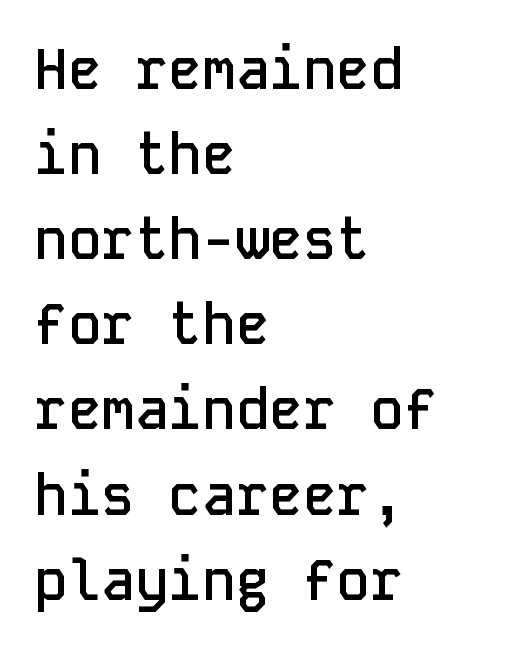
The image shows 56 px semibold sans-serif type, upright, monospaced; set left-aligned, normal line spacing (1.52x), normal letter spacing, not underlined; low stroke contrast and a medium x-height.
